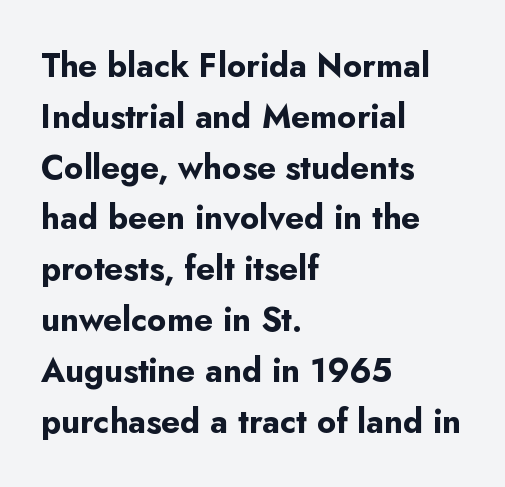
Q: Is the text bold? A: Yes.
Q: Is the text italic (slanted)? A: No, it is upright.
Q: Is the typeface a serif or a sans-serif typeface? A: Sans-serif.
Q: Is the text underlined? A: No.
Q: How is the paragraph aligned? A: Left-aligned.
Q: Is the spacing between letters normal or unusually wide? A: Normal.
Q: Is the spacing between lines tight, normal or loose? A: Normal.
Q: Width (condensed, normal, or wide)? A: Normal.
Q: Stroke contrast? A: Low.
Q: x-height? A: Small.
Q: Monospaced? A: No.
